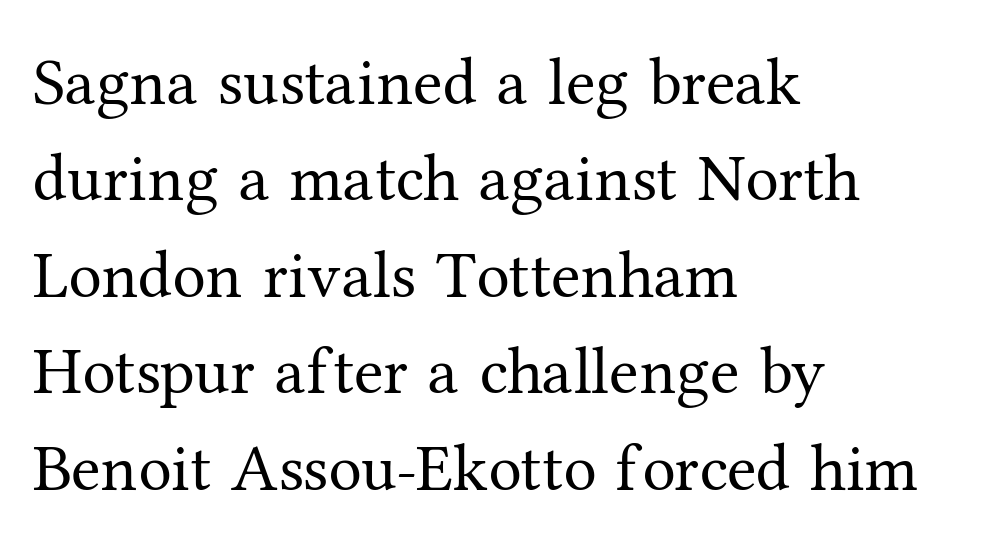
The image shows 67 px regular-weight serif type, upright; set left-aligned, normal line spacing (1.44x), normal letter spacing, not underlined; medium stroke contrast and a medium x-height.
